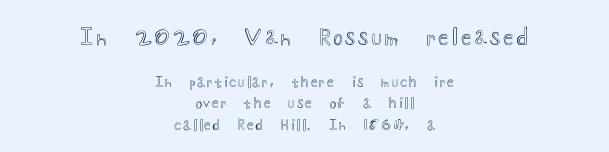
The image shows 22 px text type, upright; set centered, normal line spacing (1.55x), not underlined; the first (top) block is 1.57x larger.
